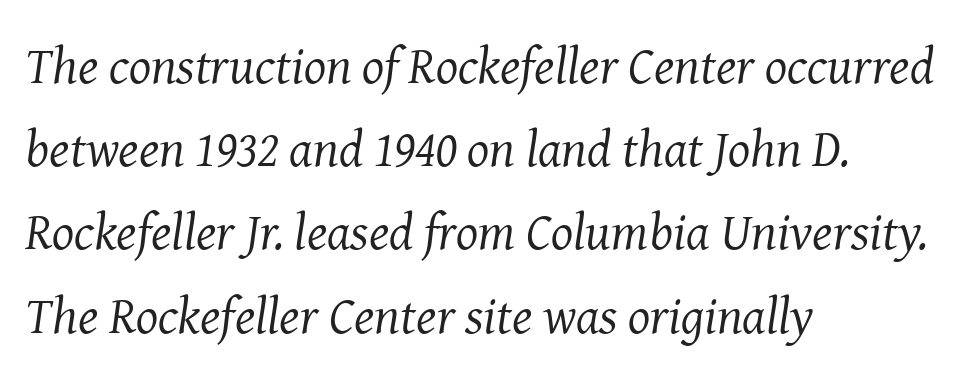
{"serif": "yes", "italic": "yes", "lean": "right", "slant_degrees": 8, "bold": "no", "weight": "regular", "width": "normal", "stroke_contrast": "medium", "x_height": "medium", "monospaced": "no", "underline": "no", "align": "left", "line_spacing": "normal", "line_spacing_ratio": 1.6, "letter_spacing": "normal", "letter_spacing_em": 0.0, "glyph_px": 52}
